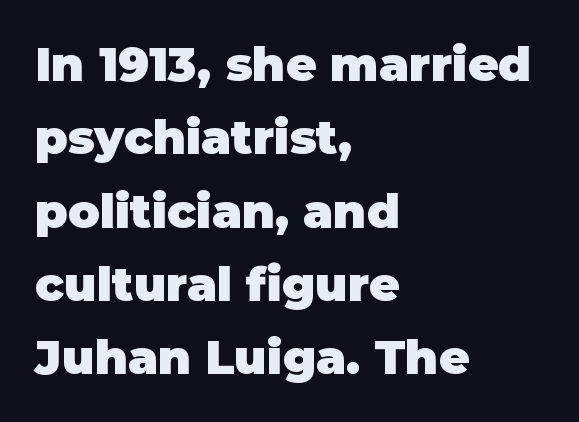
The image shows 47 px heavy sans-serif type, upright; set left-aligned, normal line spacing (1.56x), normal letter spacing, not underlined; low stroke contrast and a large x-height.
